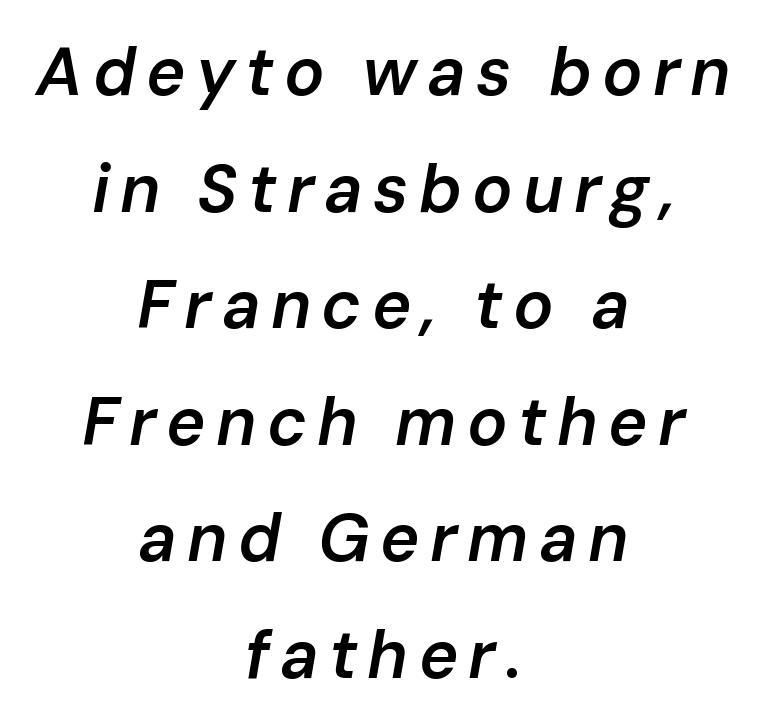
The image shows 67 px semibold type, italic (leaning right); set centered, line spacing 1.74x, not underlined; low stroke contrast and a medium x-height.
